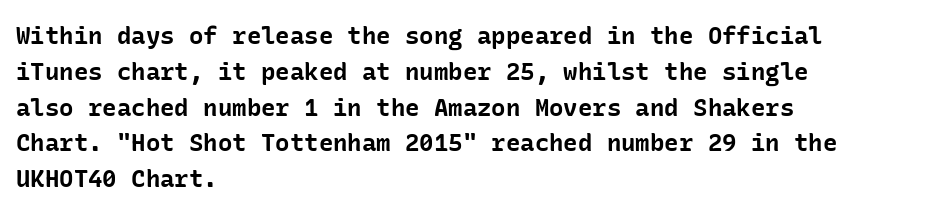
The image shows 24 px bold type, upright; set left-aligned, normal line spacing (1.49x), normal letter spacing, not underlined.
